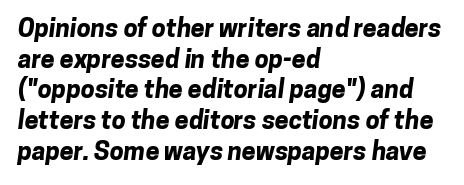
{"bold": "yes", "underline": "no", "align": "left", "line_spacing_ratio": 1.23, "letter_spacing": "normal", "letter_spacing_em": 0.0, "glyph_px": 25}
